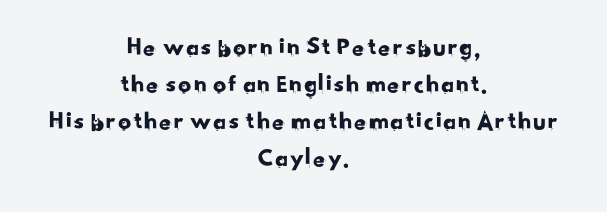
Q: Is the text underlined? A: No.
Q: How is the paragraph aligned? A: Centered.
Q: Is the spacing between letters normal or unusually wide? A: Normal.
Q: Is the spacing between lines tight, normal or loose? A: Normal.
